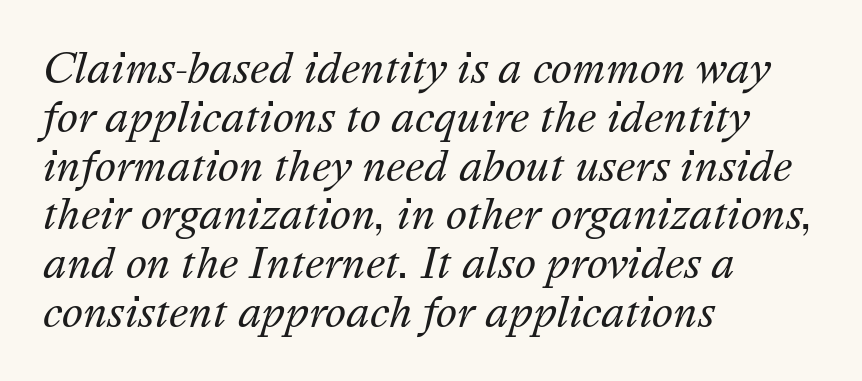
{"italic": "yes", "lean": "right", "slant_degrees": 16, "bold": "no", "weight": "regular", "width": "normal", "stroke_contrast": "medium", "x_height": "medium", "monospaced": "no", "underline": "no", "align": "left", "line_spacing_ratio": 1.22, "letter_spacing": "normal", "letter_spacing_em": 0.0, "glyph_px": 40}
